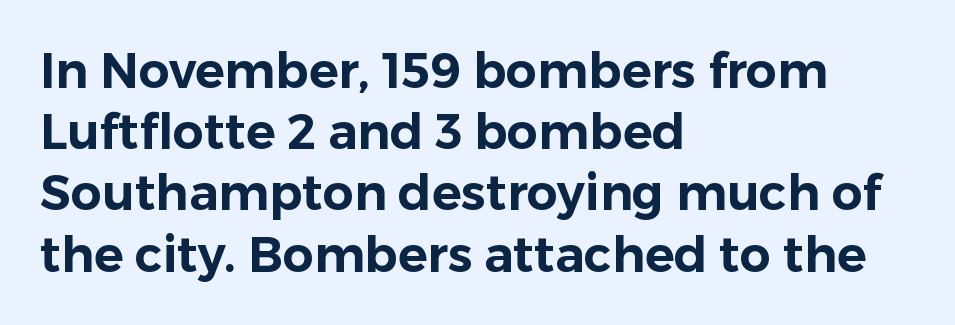
You can tell from the bare stems that sans-serif type was used. The block of text has a typical density, with ordinary space between rows. Honestly, the letter spacing is just normal — you wouldn't notice it. A typesetter would mark this as roman, not italic. The passage shown is typed in a proportional face where columns would drift.
